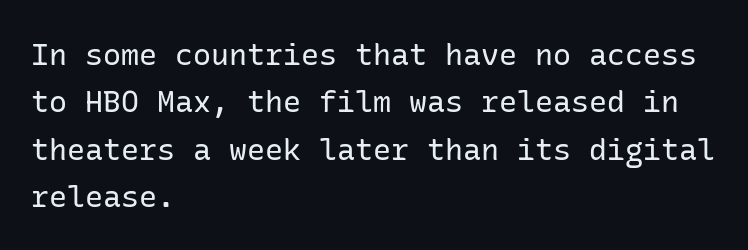
The strokes carry an ordinary text weight at most. Short note: letters normally spaced. Notice how the stems are strictly vertical — no italics here. This is sans-serif lettering, the kind often seen on screens and signage. These lines sit exactly where default settings would place them. Line beginnings align vertically; line endings do not.
